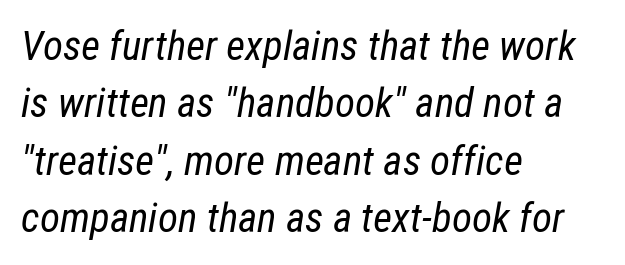
{"italic": "yes", "lean": "right", "slant_degrees": 12, "bold": "no", "weight": "regular", "width": "condensed", "stroke_contrast": "low", "x_height": "medium", "monospaced": "no", "underline": "no", "align": "left", "line_spacing": "normal", "line_spacing_ratio": 1.4, "letter_spacing": "normal", "letter_spacing_em": 0.0, "glyph_px": 41}
